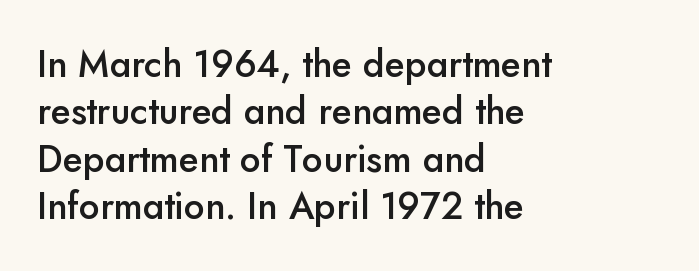
The image shows 37 px semibold sans-serif type, upright; set left-aligned, normal line spacing (1.28x), normal letter spacing, not underlined; low stroke contrast and a small x-height.
